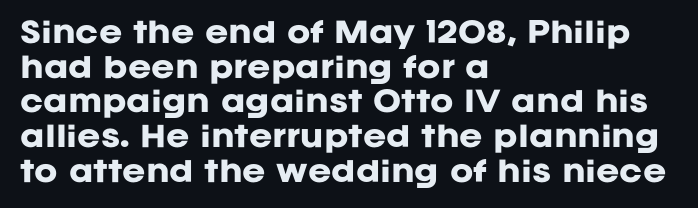
The image shows 28 px heavy sans-serif type, upright; set left-aligned, line spacing 1.24x, normal letter spacing, not underlined; low stroke contrast and a large x-height.
